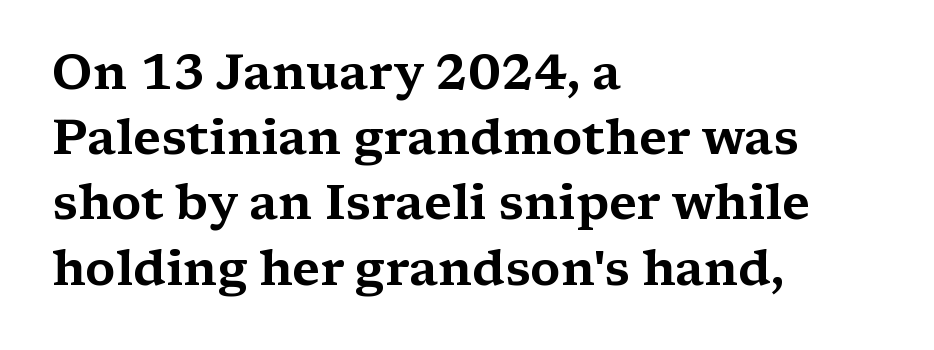
The image shows 49 px wide serif type, upright; set left-aligned, normal line spacing (1.33x), normal letter spacing, not underlined; medium stroke contrast and a medium x-height.
